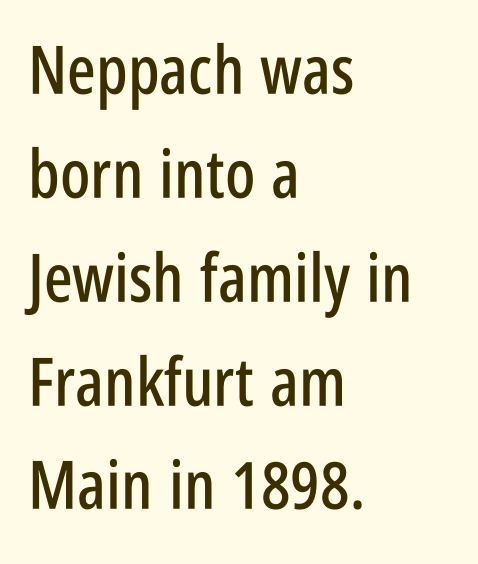
Think of a printed novel: that variable character pitch is what you see here. Is this a sans? Yes — the strokes have no serifs. Ordinary non-slanted type is in use. A typesetter would call this zero additional tracking. Rule under the text: the space is simply empty. The space between consecutive lines is moderate.
